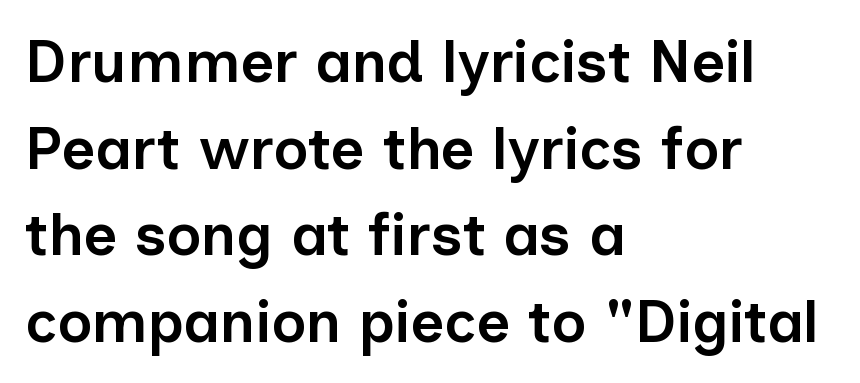
Descenders are the only things crossing below the line. Spacing verdict: proportional, widths tailored to each character. Here the glyphs are tracked normally, forming tight word shapes. Observe the absence of serifs on each vertical stroke in this sample.
